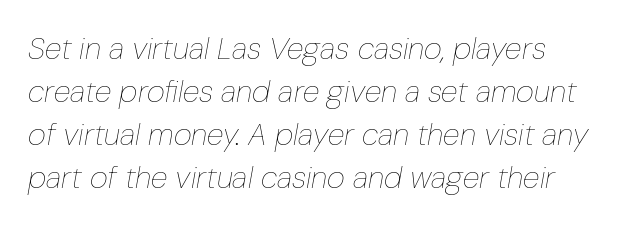
The image shows 31 px thin, condensed type, italic (leaning right); set left-aligned, normal line spacing (1.39x), normal letter spacing, not underlined; low stroke contrast and a medium x-height.
